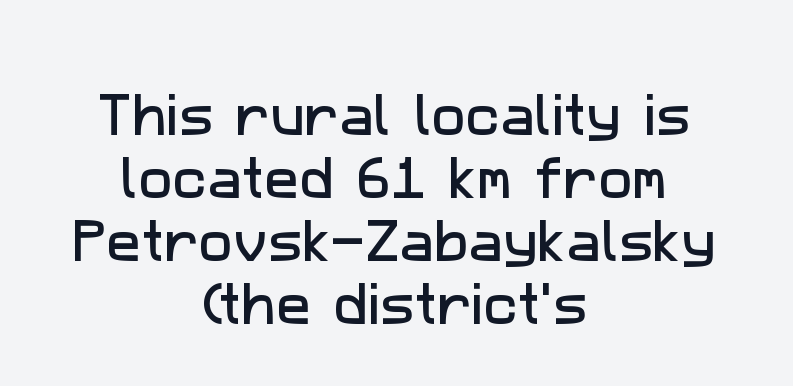
{"serif": "no", "width": "normal", "stroke_contrast": "low", "x_height": "medium", "monospaced": "no", "underline": "no", "align": "center", "line_spacing": "normal", "line_spacing_ratio": 1.37, "letter_spacing": "normal", "letter_spacing_em": 0.0, "glyph_px": 46}
